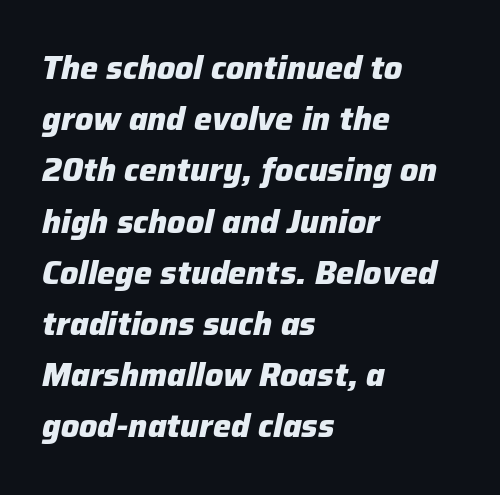
Q: Is the text bold? A: Yes.
Q: Is the text italic (slanted)? A: Yes, it leans right by about 12 degrees.
Q: Is the text underlined? A: No.
Q: How is the paragraph aligned? A: Left-aligned.
Q: Is the spacing between letters normal or unusually wide? A: Normal.
Q: Is the spacing between lines tight, normal or loose? A: Normal.
Q: Width (condensed, normal, or wide)? A: Normal.
Q: Stroke contrast? A: Low.
Q: x-height? A: Medium.
Q: Monospaced? A: No.
